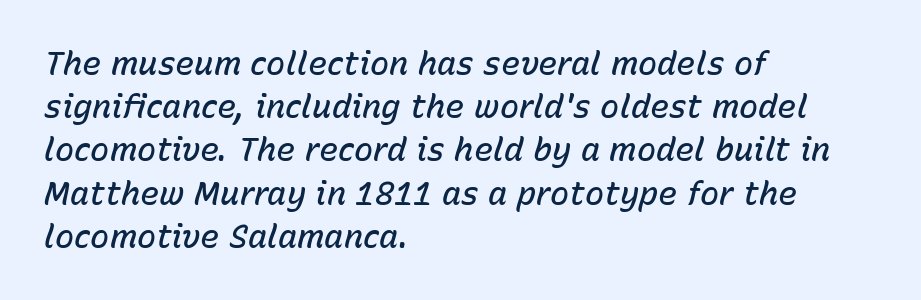
Q: Is the text bold? A: Semi-bold.
Q: Is the text italic (slanted)? A: Yes, it leans right by about 15 degrees.
Q: Is the text underlined? A: No.
Q: How is the paragraph aligned? A: Left-aligned.
Q: Is the spacing between letters normal or unusually wide? A: Normal.
Q: Is the spacing between lines tight, normal or loose? A: Normal.
Q: Width (condensed, normal, or wide)? A: Normal.
Q: Stroke contrast? A: Low.
Q: x-height? A: Medium.
Q: Monospaced? A: No.
